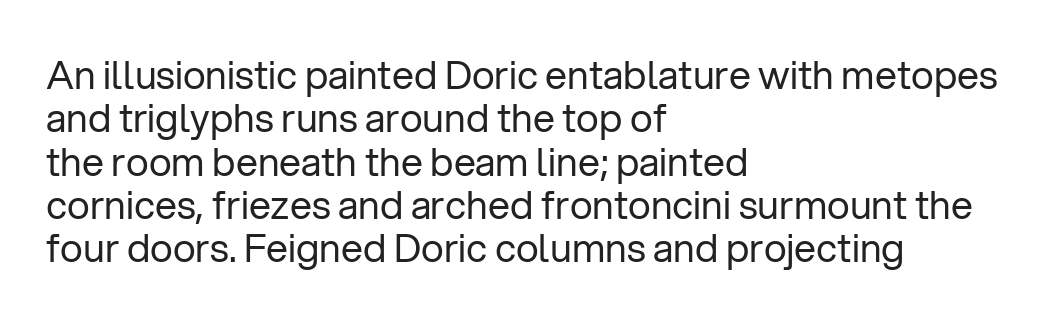
The image shows 39 px regular-weight sans-serif type, upright; set left-aligned, tight line spacing (1.11x), normal letter spacing, not underlined; low stroke contrast and a medium x-height.
